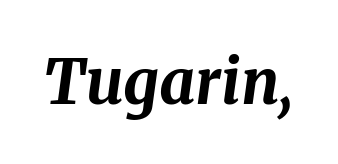
The image shows 62 px bold type, italic (leaning right); set normal letter spacing, not underlined; medium stroke contrast and a medium x-height.
